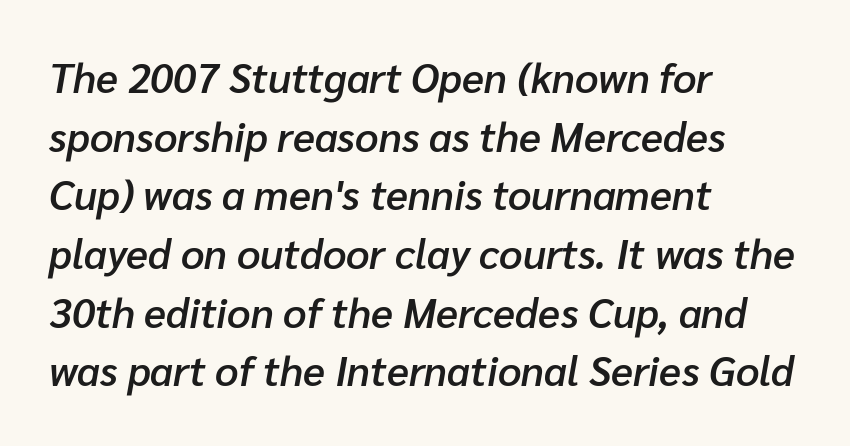
Q: Is the text bold? A: Semi-bold.
Q: Is the text italic (slanted)? A: Yes, it leans right by about 10 degrees.
Q: Is the text underlined? A: No.
Q: How is the paragraph aligned? A: Left-aligned.
Q: Is the spacing between letters normal or unusually wide? A: Normal.
Q: Is the spacing between lines tight, normal or loose? A: Normal.
Q: Width (condensed, normal, or wide)? A: Normal.
Q: Stroke contrast? A: Low.
Q: x-height? A: Medium.
Q: Monospaced? A: No.
